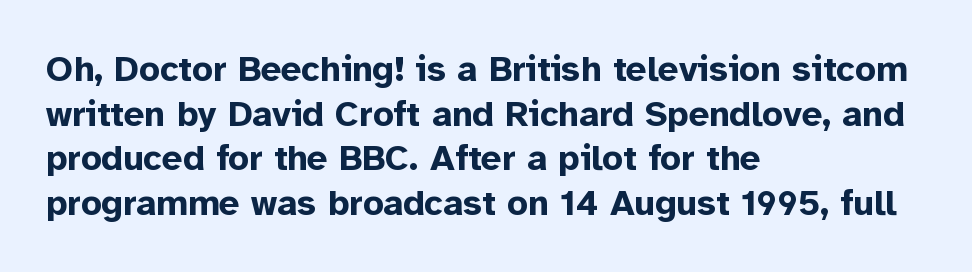
The image shows 36 px bold sans-serif type, upright; set left-aligned, line spacing 1.24x, normal letter spacing, not underlined; low stroke contrast and a medium x-height.
